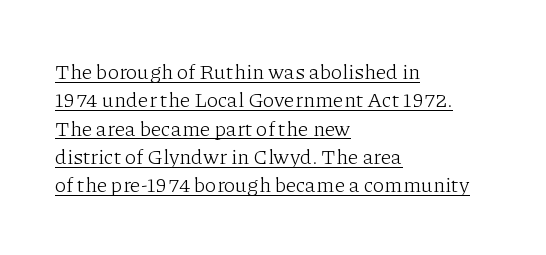
The image shows 21 px text type, upright; set left-aligned, normal line spacing (1.35x), normal letter spacing, underlined.
